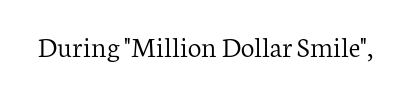
{"serif": "yes", "italic": "no", "bold": "no", "weight": "light", "width": "normal", "stroke_contrast": "low", "x_height": "medium", "monospaced": "no", "underline": "no", "letter_spacing": "normal", "letter_spacing_em": 0.0, "glyph_px": 30}
